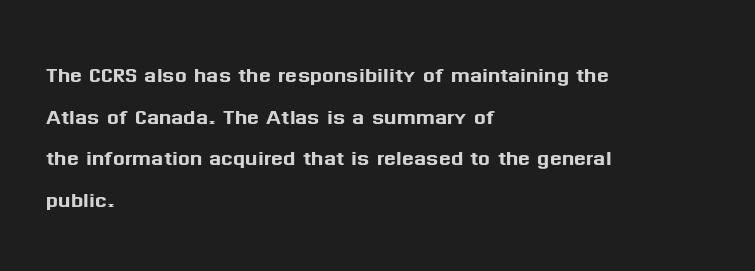
{"serif": "no", "italic": "no", "width": "normal", "stroke_contrast": "medium", "x_height": "medium", "monospaced": "no", "underline": "no", "align": "left", "line_spacing": "normal", "line_spacing_ratio": 1.49, "letter_spacing": "normal", "letter_spacing_em": 0.0, "glyph_px": 28}
